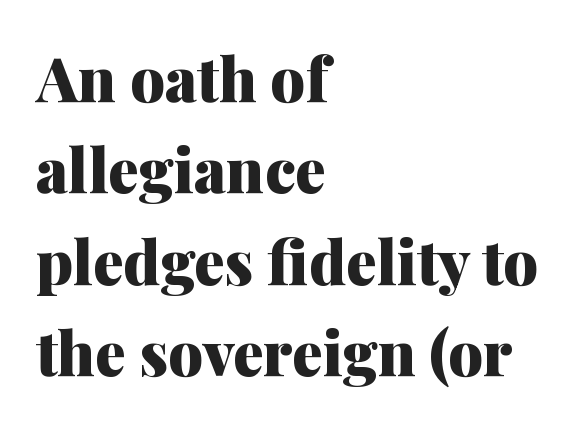
The image shows 61 px heavy serif type, upright; set left-aligned, normal line spacing (1.5x), normal letter spacing, not underlined; medium stroke contrast and a medium x-height.
